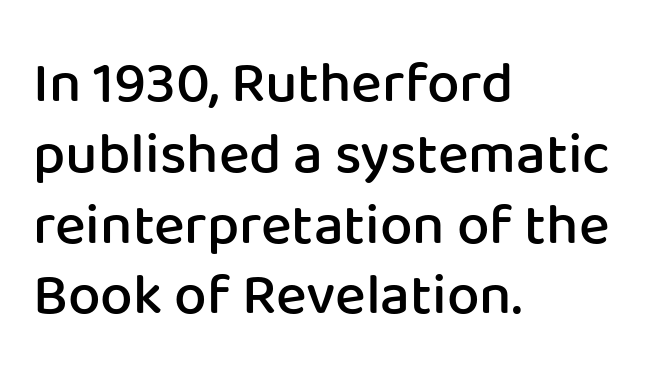
Horizontal alignment here is leftward, the default for most running prose. The specimen omits any rule beneath the text block's lines. Honestly, the letter spacing is just normal — you wouldn't notice it. Unlike a traditional serif, this face leaves its strokes unadorned.
